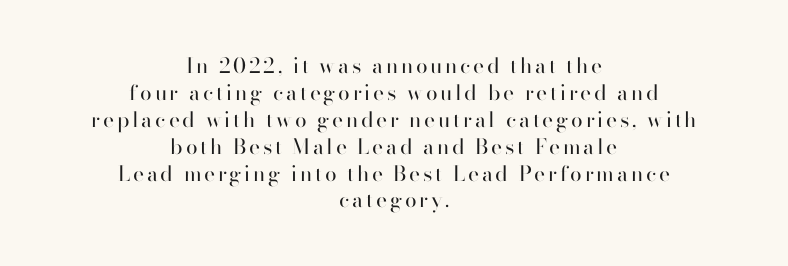
{"italic": "no", "bold": "no", "underline": "no", "align": "center", "line_spacing": "normal", "line_spacing_ratio": 1.28, "glyph_px": 21}
